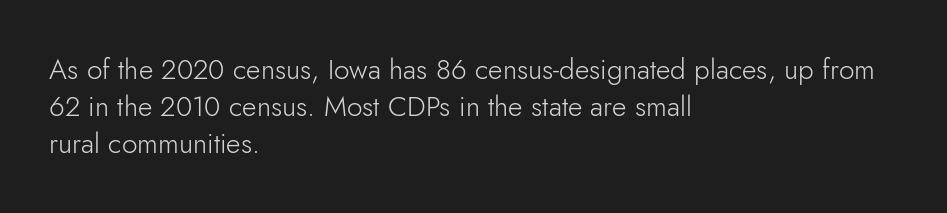
Q: Is the text bold? A: No.
Q: Is the text italic (slanted)? A: No, it is upright.
Q: Is the typeface a serif or a sans-serif typeface? A: Sans-serif.
Q: Is the text underlined? A: No.
Q: How is the paragraph aligned? A: Left-aligned.
Q: Is the spacing between letters normal or unusually wide? A: Normal.
Q: Is the spacing between lines tight, normal or loose? A: Normal.
Q: Width (condensed, normal, or wide)? A: Normal.
Q: Stroke contrast? A: Low.
Q: x-height? A: Small.
Q: Monospaced? A: No.
